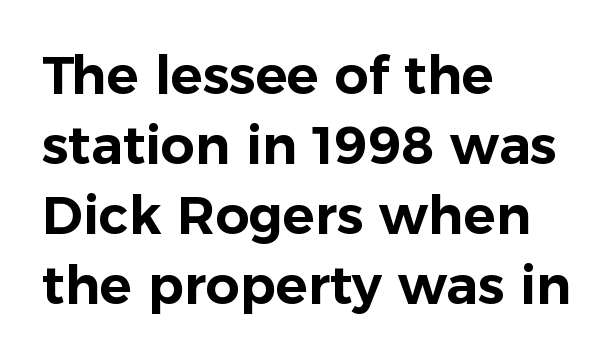
The image shows 53 px sans-serif type, upright; set left-aligned, normal line spacing (1.32x), normal letter spacing, not underlined; low stroke contrast and a medium x-height.
